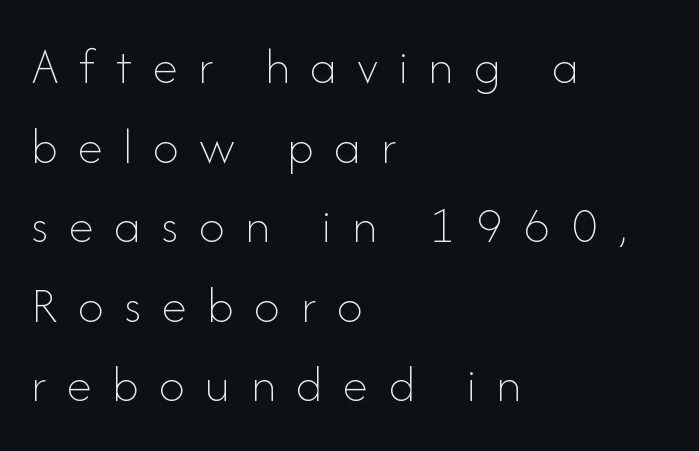
{"italic": "no", "bold": "no", "weight": "thin", "width": "normal", "stroke_contrast": "low", "x_height": "small", "monospaced": "no", "underline": "no", "align": "left", "line_spacing": "normal", "line_spacing_ratio": 1.53, "letter_spacing": "wide", "letter_spacing_em": 0.39, "glyph_px": 52}
